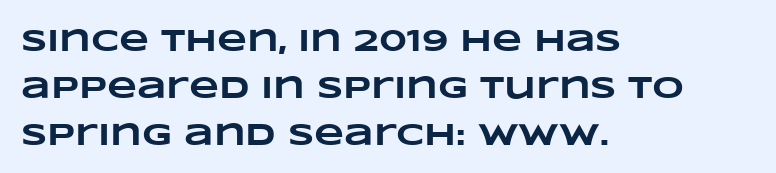
{"bold": "yes", "weight": "heavy", "width": "wide", "stroke_contrast": "low", "x_height": "large", "monospaced": "no", "underline": "no", "align": "left", "line_spacing": "normal", "line_spacing_ratio": 1.51, "letter_spacing": "normal", "letter_spacing_em": 0.0, "glyph_px": 31}
